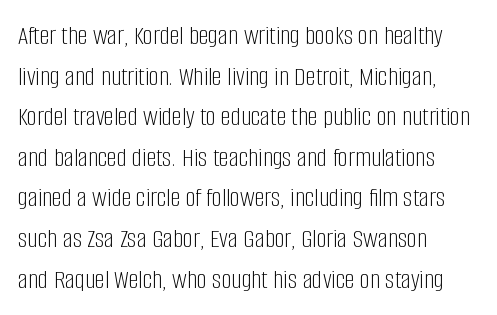
{"serif": "no", "italic": "no", "bold": "no", "weight": "light", "width": "condensed", "stroke_contrast": "low", "x_height": "large", "monospaced": "no", "underline": "no", "align": "left", "line_spacing": "normal", "line_spacing_ratio": 1.45, "letter_spacing": "normal", "letter_spacing_em": 0.0, "glyph_px": 28}
